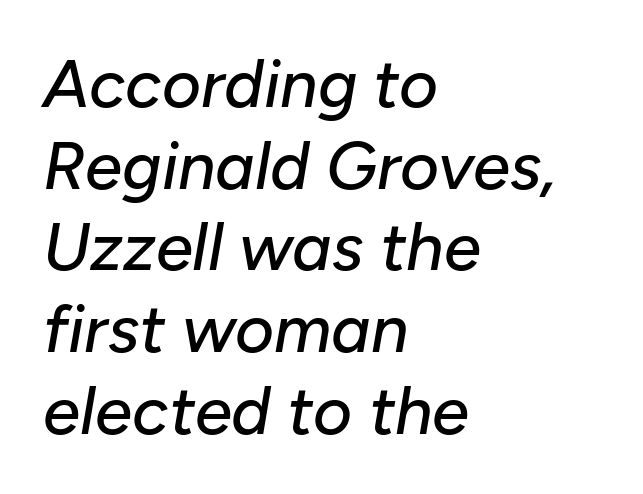
Would a proofreader flag this as italicized? Yes. The glyphs are unaccompanied by any horizontal stroke below them. Is this a fixed-width face? No — the glyphs have proportional, varying widths. Layout note: lines flush left. Between one letter and the next there's only the usual sliver of space.
